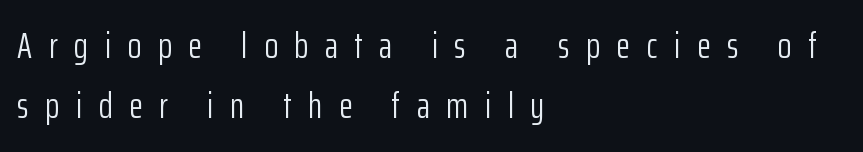
Q: Is the text bold? A: No.
Q: Is the text italic (slanted)? A: No, it is upright.
Q: Is the typeface a serif or a sans-serif typeface? A: Sans-serif.
Q: Is the text underlined? A: No.
Q: How is the paragraph aligned? A: Left-aligned.
Q: Is the spacing between letters normal or unusually wide? A: Unusually wide.
Q: Is the spacing between lines tight, normal or loose? A: Normal.
Q: Width (condensed, normal, or wide)? A: Condensed.
Q: Stroke contrast? A: Low.
Q: x-height? A: Medium.
Q: Monospaced? A: No.
